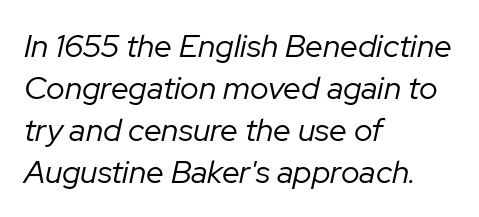
{"italic": "yes", "lean": "right", "slant_degrees": 12, "bold": "no", "weight": "regular", "width": "normal", "stroke_contrast": "low", "x_height": "medium", "monospaced": "no", "underline": "no", "align": "left", "line_spacing": "normal", "line_spacing_ratio": 1.31, "letter_spacing": "normal", "letter_spacing_em": 0.0, "glyph_px": 32}
